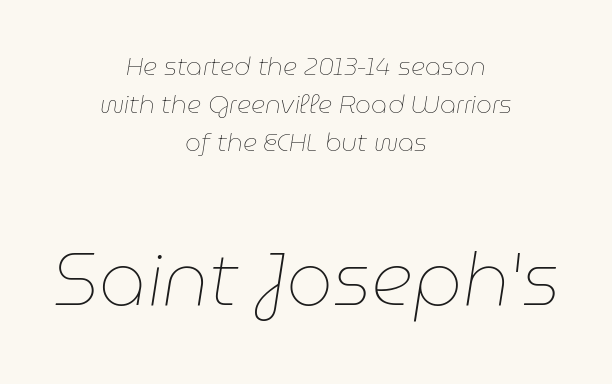
Q: Is the text bold? A: No.
Q: Is the text italic (slanted)? A: Yes, it leans right by about 9 degrees.
Q: Is the text underlined? A: No.
Q: How is the paragraph aligned? A: Centered.
Q: Is the spacing between letters normal or unusually wide? A: Normal.
Q: Is the spacing between lines tight, normal or loose? A: Normal.
Q: Which block of text is set in a larger size, the first (top) or the second (bottom)? A: The second (bottom) one.
Q: Width (condensed, normal, or wide)? A: Normal.
Q: Stroke contrast? A: Low.
Q: x-height? A: Medium.
Q: Monospaced? A: No.
